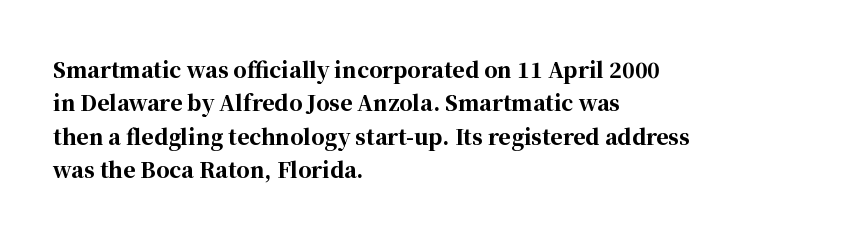
Q: Is the text bold? A: Yes.
Q: Is the text italic (slanted)? A: No, it is upright.
Q: Is the text underlined? A: No.
Q: How is the paragraph aligned? A: Left-aligned.
Q: Is the spacing between letters normal or unusually wide? A: Normal.
Q: Is the spacing between lines tight, normal or loose? A: Normal.
